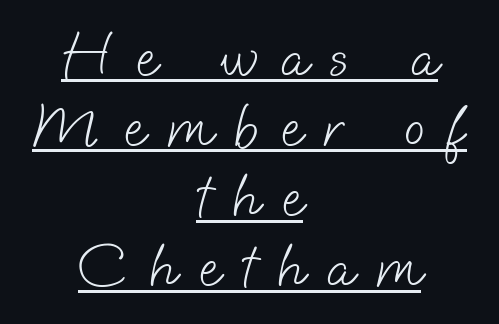
Quick note: underline on. On a weight scale, this lands at 450 or below. Cramped leading. A typesetter would call this proportional, since set widths differ per character.
